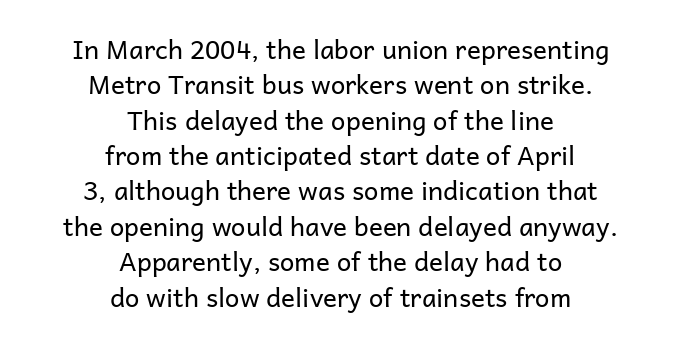
The image shows 26 px text type, upright; set centered, normal line spacing (1.36x), normal letter spacing, not underlined.
